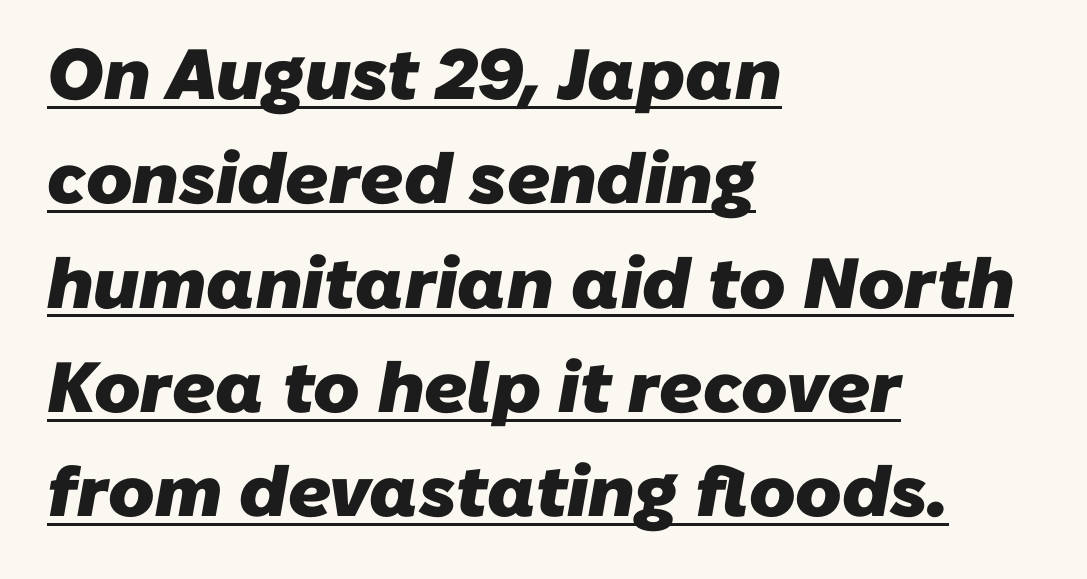
The image shows 71 px heavy sans-serif type; set left-aligned, normal line spacing (1.47x), normal letter spacing, underlined; low stroke contrast and a medium x-height.
